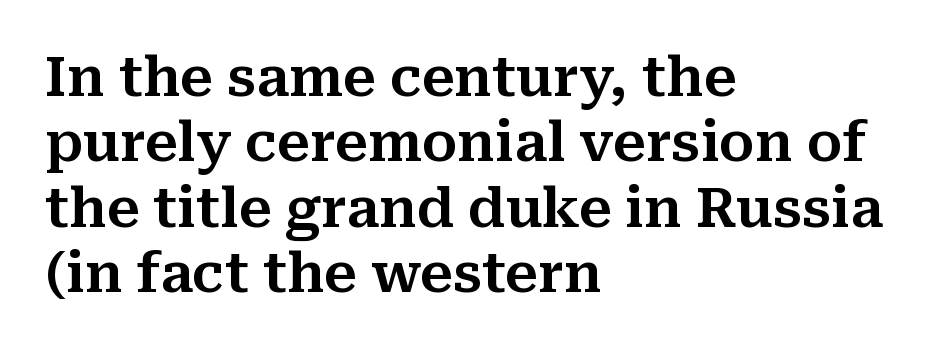
The image shows 54 px serif type, upright; set left-aligned, line spacing 1.21x, normal letter spacing, not underlined; medium stroke contrast and a medium x-height.
